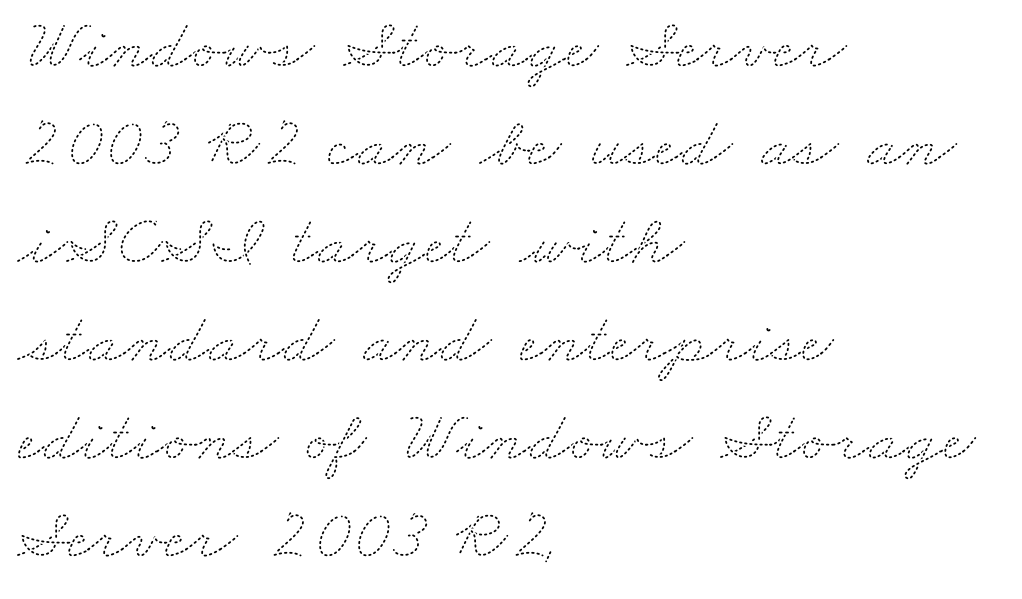
Q: Is the text bold? A: No.
Q: Is the text underlined? A: No.
Q: How is the paragraph aligned? A: Left-aligned.
Q: Is the spacing between letters normal or unusually wide? A: Normal.
Q: Is the spacing between lines tight, normal or loose? A: Normal.
Q: Width (condensed, normal, or wide)? A: Wide.
Q: Stroke contrast? A: Medium.
Q: x-height? A: Small.
Q: Monospaced? A: No.
